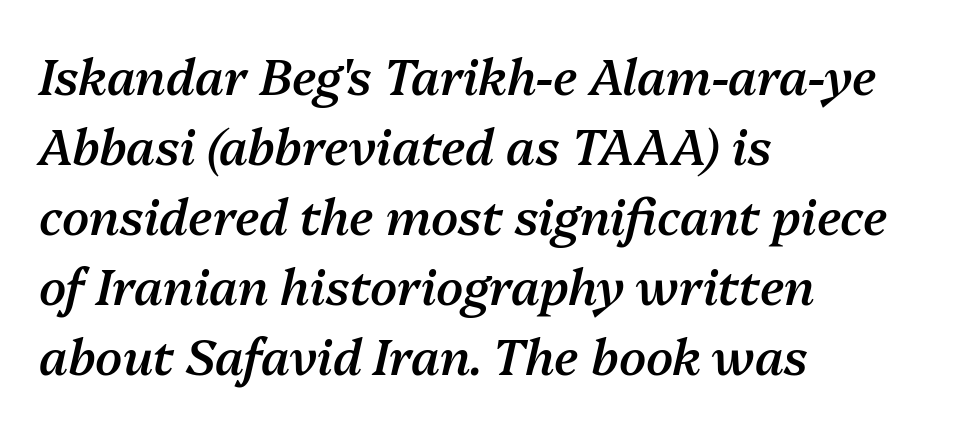
Q: Is the text bold? A: Semi-bold.
Q: Is the text italic (slanted)? A: Yes, it leans right by about 13 degrees.
Q: Is the text underlined? A: No.
Q: How is the paragraph aligned? A: Left-aligned.
Q: Is the spacing between letters normal or unusually wide? A: Normal.
Q: Is the spacing between lines tight, normal or loose? A: Normal.
Q: Width (condensed, normal, or wide)? A: Normal.
Q: Stroke contrast? A: Medium.
Q: x-height? A: Medium.
Q: Monospaced? A: No.
